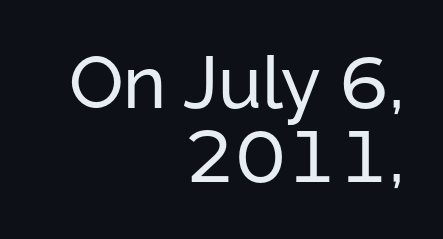
The image shows 73 px sans-serif type, upright; set right-aligned, tight line spacing (1.01x), normal letter spacing, not underlined; low stroke contrast and a medium x-height.
